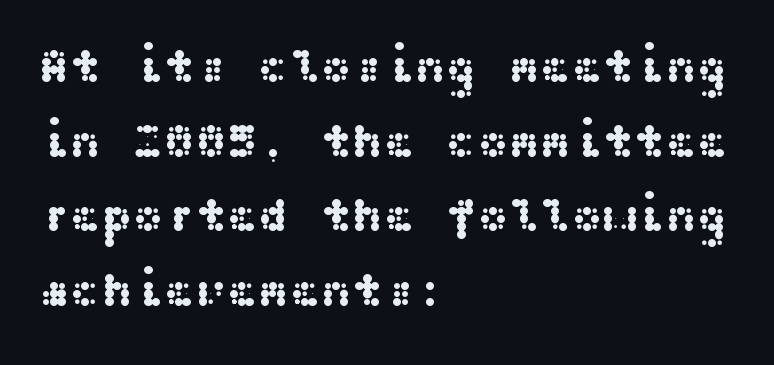
Layout note: lines flush left. Short note: letters normally spaced. The leading is moderate, giving the passage an even texture. A bare baseline throughout the passage.
